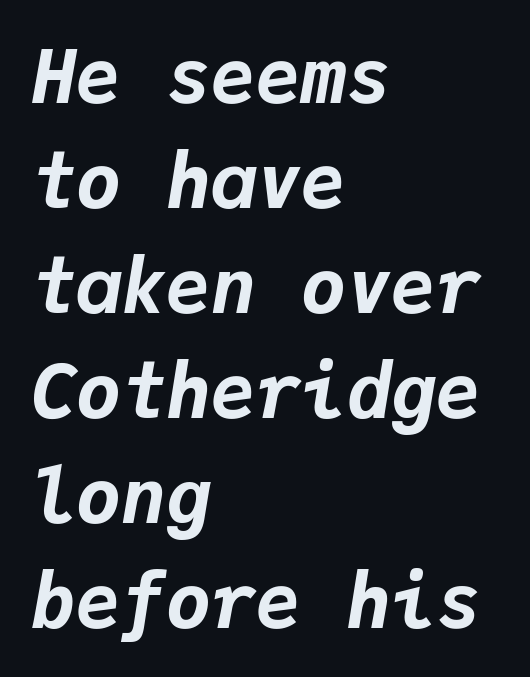
The image shows 75 px bold type, italic (leaning right), monospaced; set left-aligned, normal line spacing (1.4x), normal letter spacing, not underlined; low stroke contrast and a medium x-height.
